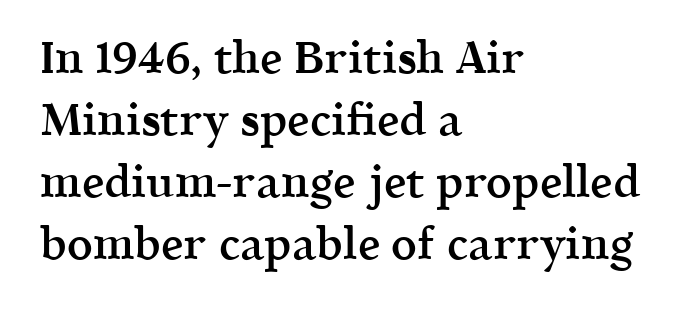
Q: Is the text bold? A: Semi-bold.
Q: Is the text italic (slanted)? A: No, it is upright.
Q: Is the typeface a serif or a sans-serif typeface? A: Serif.
Q: Is the text underlined? A: No.
Q: How is the paragraph aligned? A: Left-aligned.
Q: Is the spacing between letters normal or unusually wide? A: Normal.
Q: Is the spacing between lines tight, normal or loose? A: Normal.
Q: Width (condensed, normal, or wide)? A: Normal.
Q: x-height? A: Medium.
Q: Monospaced? A: No.
